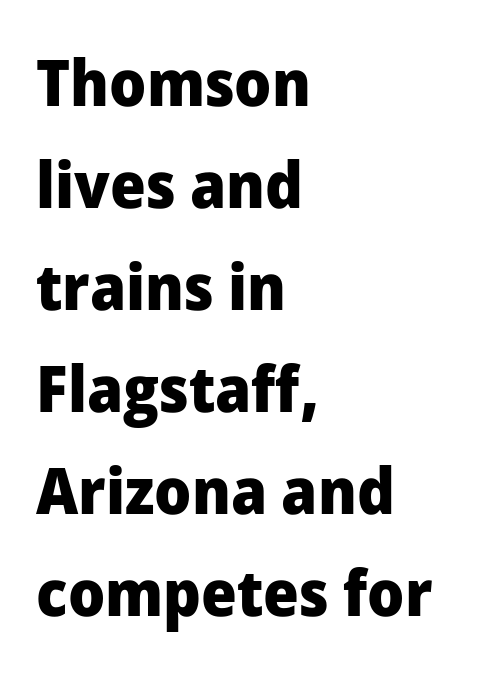
Q: Is the text bold? A: Yes.
Q: Is the text italic (slanted)? A: No, it is upright.
Q: Is the typeface a serif or a sans-serif typeface? A: Sans-serif.
Q: Is the text underlined? A: No.
Q: How is the paragraph aligned? A: Left-aligned.
Q: Is the spacing between letters normal or unusually wide? A: Normal.
Q: Is the spacing between lines tight, normal or loose? A: Normal.
Q: Width (condensed, normal, or wide)? A: Normal.
Q: Stroke contrast? A: Low.
Q: x-height? A: Medium.
Q: Monospaced? A: No.
